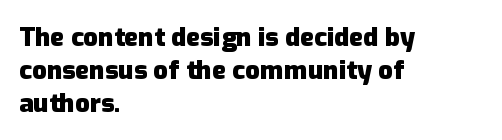
Q: Is the text bold? A: Yes.
Q: Is the text italic (slanted)? A: No, it is upright.
Q: Is the text underlined? A: No.
Q: How is the paragraph aligned? A: Left-aligned.
Q: Is the spacing between letters normal or unusually wide? A: Normal.
Q: Is the spacing between lines tight, normal or loose? A: Normal.
